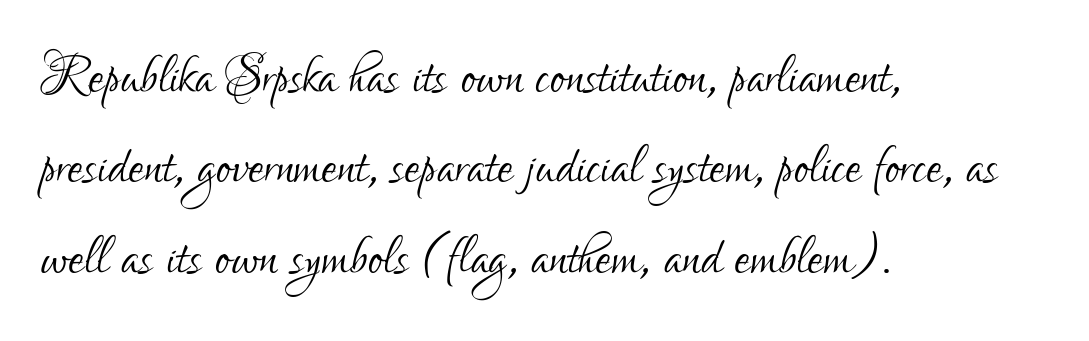
The image shows 70 px light, condensed sans-serif type; set left-aligned, normal line spacing (1.29x), normal letter spacing, not underlined; low stroke contrast and a small x-height.
